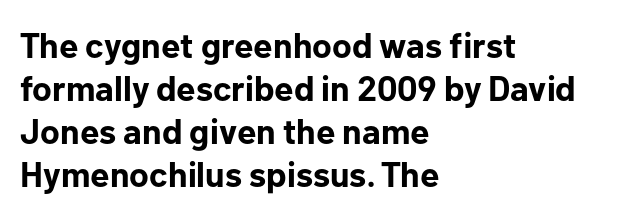
Q: Is the text bold? A: Yes.
Q: Is the text italic (slanted)? A: No, it is upright.
Q: Is the typeface a serif or a sans-serif typeface? A: Sans-serif.
Q: Is the text underlined? A: No.
Q: How is the paragraph aligned? A: Left-aligned.
Q: Is the spacing between letters normal or unusually wide? A: Normal.
Q: Width (condensed, normal, or wide)? A: Normal.
Q: Stroke contrast? A: Low.
Q: x-height? A: Medium.
Q: Monospaced? A: No.
